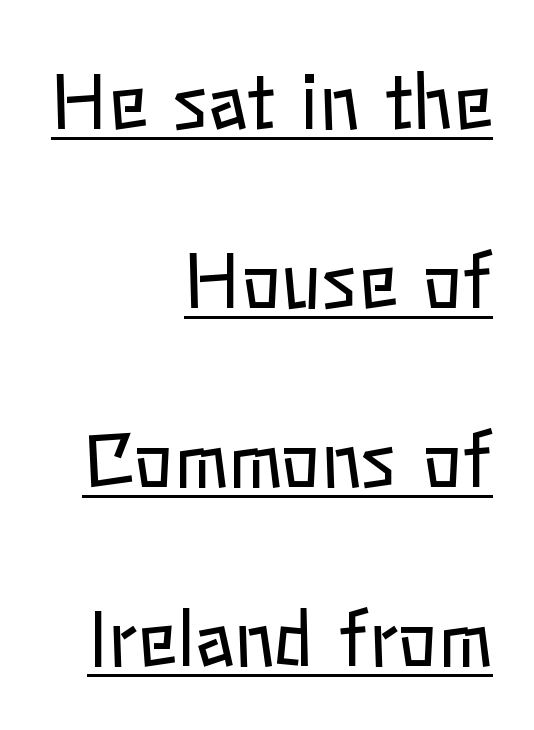
The image shows 74 px regular-weight type, upright; set right-aligned, loose line spacing (2.42x), normal letter spacing, underlined; low stroke contrast and a medium x-height.
